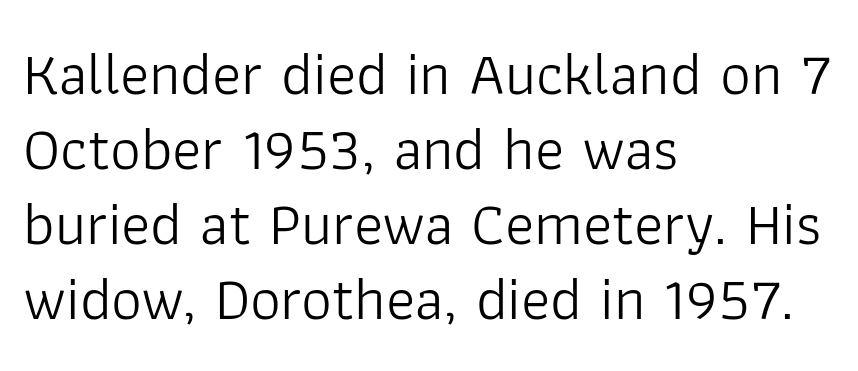
{"serif": "no", "italic": "no", "bold": "no", "weight": "light", "width": "normal", "stroke_contrast": "low", "x_height": "medium", "monospaced": "no", "underline": "no", "align": "left", "line_spacing_ratio": 1.23, "letter_spacing": "normal", "letter_spacing_em": 0.0, "glyph_px": 61}
